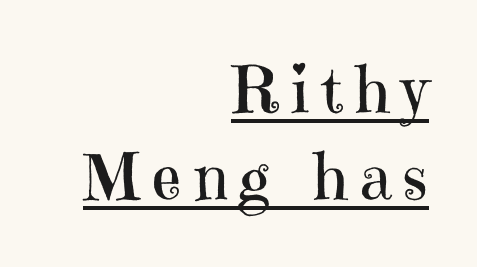
{"serif": "yes", "italic": "no", "bold": "no", "weight": "regular", "width": "normal", "stroke_contrast": "high", "x_height": "medium", "monospaced": "no", "underline": "yes", "align": "right", "line_spacing": "normal", "line_spacing_ratio": 1.36, "glyph_px": 64}
